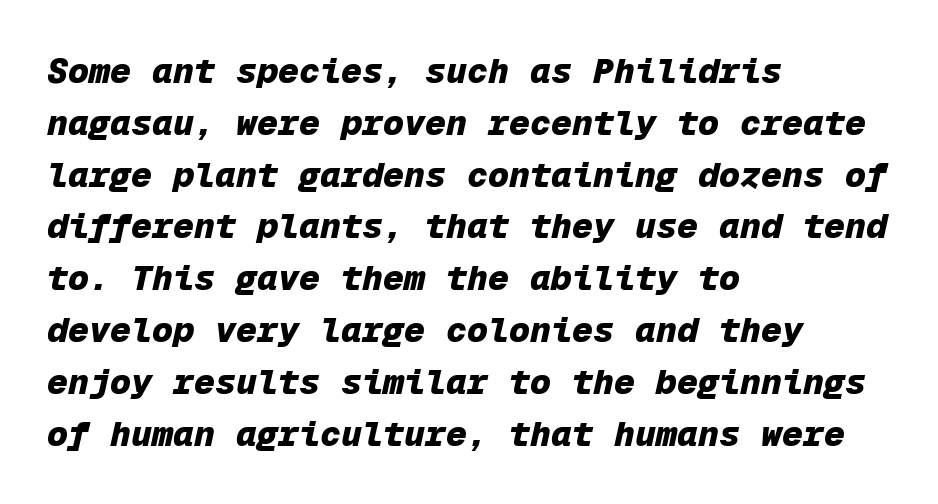
Q: Is the text bold? A: Yes.
Q: Is the text italic (slanted)? A: Yes, it leans right by about 12 degrees.
Q: Is the text underlined? A: No.
Q: How is the paragraph aligned? A: Left-aligned.
Q: Is the spacing between letters normal or unusually wide? A: Normal.
Q: Is the spacing between lines tight, normal or loose? A: Normal.
Q: Width (condensed, normal, or wide)? A: Normal.
Q: Stroke contrast? A: Low.
Q: x-height? A: Medium.
Q: Monospaced? A: Yes.
